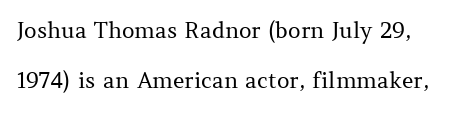
The image shows 22 px text type, upright; set loose line spacing (2.28x), normal letter spacing, not underlined.
